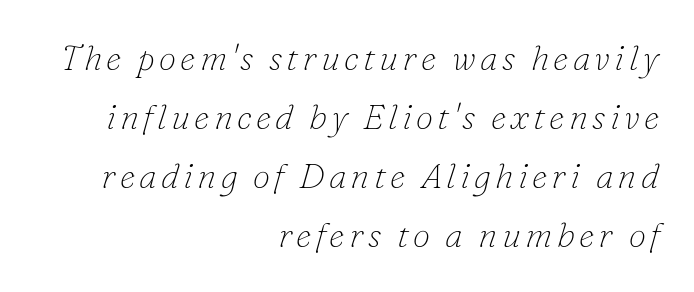
Q: Is the text bold? A: No.
Q: Is the text italic (slanted)? A: Yes, it leans right by about 16 degrees.
Q: Is the typeface a serif or a sans-serif typeface? A: Serif.
Q: Is the text underlined? A: No.
Q: How is the paragraph aligned? A: Right-aligned.
Q: Is the spacing between lines tight, normal or loose? A: Normal.
Q: Width (condensed, normal, or wide)? A: Normal.
Q: Stroke contrast? A: Low.
Q: x-height? A: Small.
Q: Monospaced? A: No.
